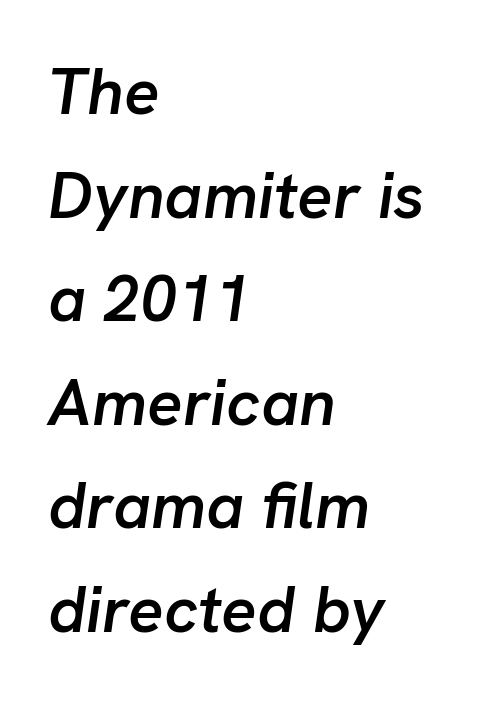
Observe the ordinary spacing: letters are neighbours, not strangers. No word sits above an underline. Students, observe: this is what conventionally led text looks like. Spacing verdict: proportional, widths tailored to each character. These lines are set flush left with a ragged right edge.
